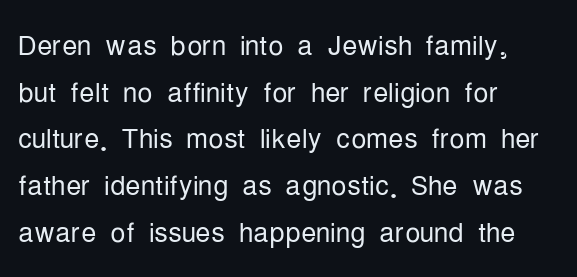
The string is rendered with underlining switched off. Alignment: flush left. Serif or sans? Sans — the stroke terminals are bare. Ascenders rise straight up at ninety degrees. No chunkiness to these letters — they're not bold.
